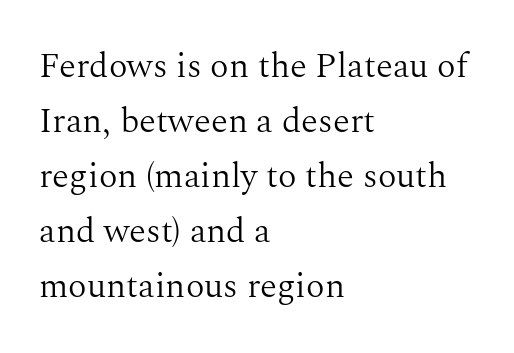
{"serif": "yes", "italic": "no", "bold": "no", "weight": "light", "width": "normal", "stroke_contrast": "medium", "x_height": "medium", "monospaced": "no", "underline": "no", "align": "left", "line_spacing": "normal", "line_spacing_ratio": 1.57, "letter_spacing": "normal", "letter_spacing_em": 0.0, "glyph_px": 35}
